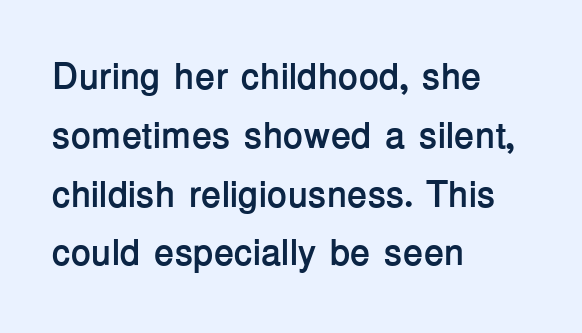
The image shows 37 px semibold sans-serif type, upright; set left-aligned, normal line spacing (1.59x), normal letter spacing, not underlined; low stroke contrast and a medium x-height.
